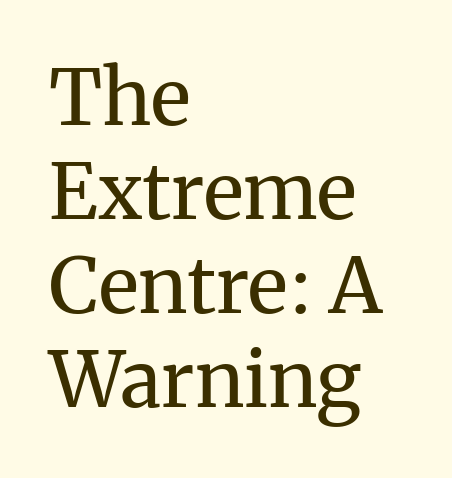
Q: Is the text bold? A: No.
Q: Is the text italic (slanted)? A: No, it is upright.
Q: Is the typeface a serif or a sans-serif typeface? A: Serif.
Q: Is the text underlined? A: No.
Q: How is the paragraph aligned? A: Left-aligned.
Q: Is the spacing between letters normal or unusually wide? A: Normal.
Q: Width (condensed, normal, or wide)? A: Normal.
Q: Stroke contrast? A: Medium.
Q: x-height? A: Medium.
Q: Monospaced? A: No.
